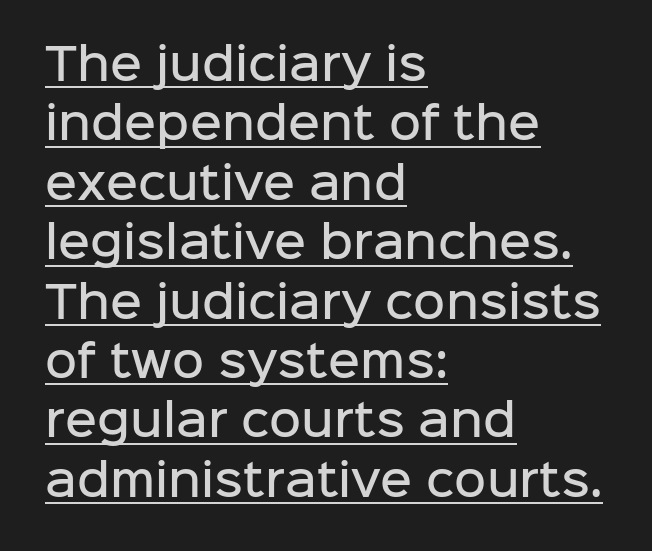
The image shows 44 px semibold sans-serif type, upright; set left-aligned, normal line spacing (1.35x), normal letter spacing, underlined; low stroke contrast and a medium x-height.
